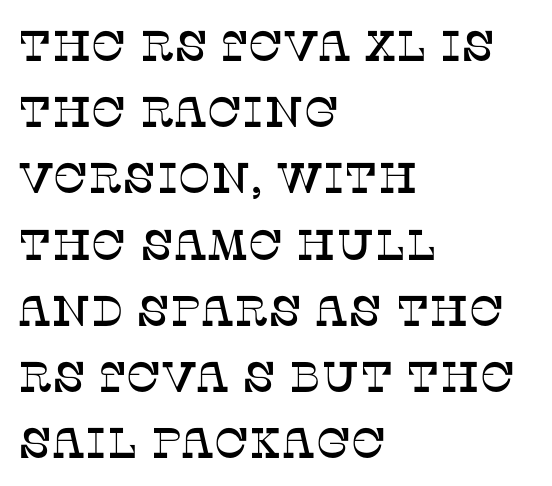
The image shows 43 px serif type, upright; set left-aligned, normal line spacing (1.54x), normal letter spacing, not underlined; low stroke contrast and a large x-height.
